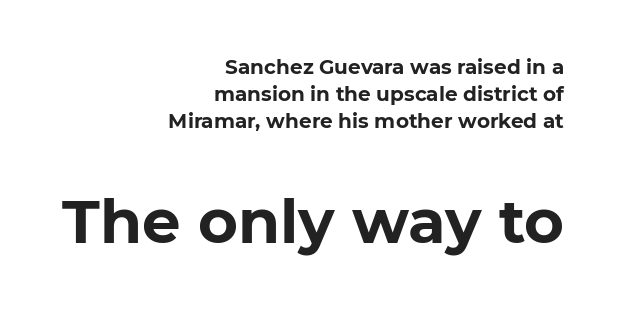
The image shows 61 px bold sans-serif type, upright; set right-aligned, normal line spacing (1.34x), normal letter spacing, not underlined; the second (bottom) block is 3.05x larger; low stroke contrast and a medium x-height.
